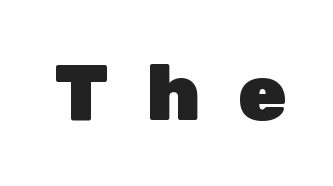
The image shows 79 px heavy sans-serif type, upright; set unusually wide letter spacing (+0.48 em), not underlined; low stroke contrast and a medium x-height.
